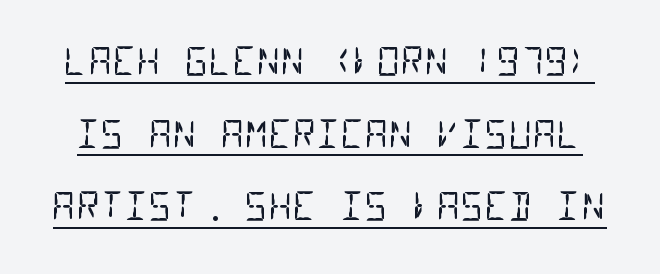
{"serif": "no", "bold": "no", "weight": "regular", "width": "condensed", "stroke_contrast": "low", "x_height": "large", "monospaced": "yes", "underline": "yes", "line_spacing": "loose", "line_spacing_ratio": 1.96, "letter_spacing": "normal", "letter_spacing_em": 0.0, "glyph_px": 37}
